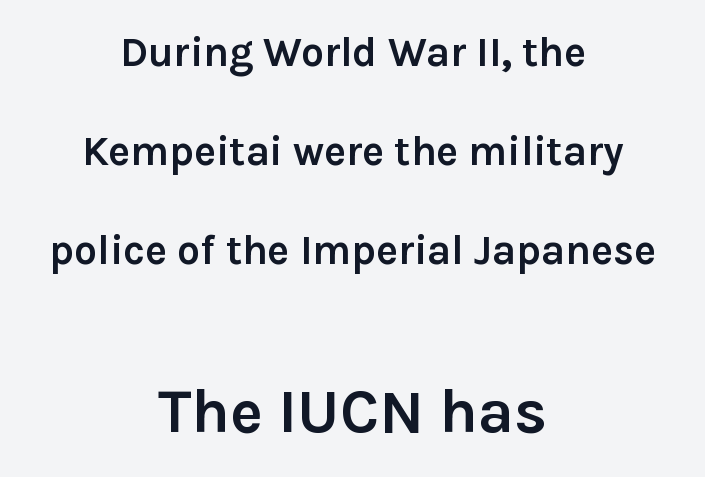
{"serif": "no", "italic": "no", "bold": "yes", "weight": "semibold", "width": "normal", "stroke_contrast": "low", "x_height": "medium", "monospaced": "no", "underline": "no", "align": "center", "line_spacing": "loose", "line_spacing_ratio": 2.42, "letter_spacing": "normal", "letter_spacing_em": 0.0, "larger_block": "second", "size_ratio": 1.51, "glyph_px": 62}
